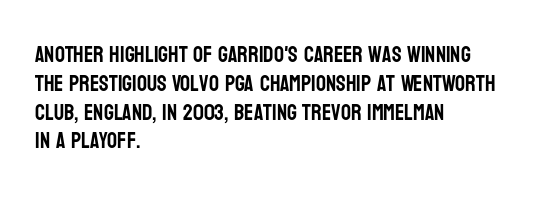
{"italic": "no", "underline": "no", "align": "left", "line_spacing": "normal", "line_spacing_ratio": 1.31, "letter_spacing": "normal", "letter_spacing_em": 0.0, "glyph_px": 22}
